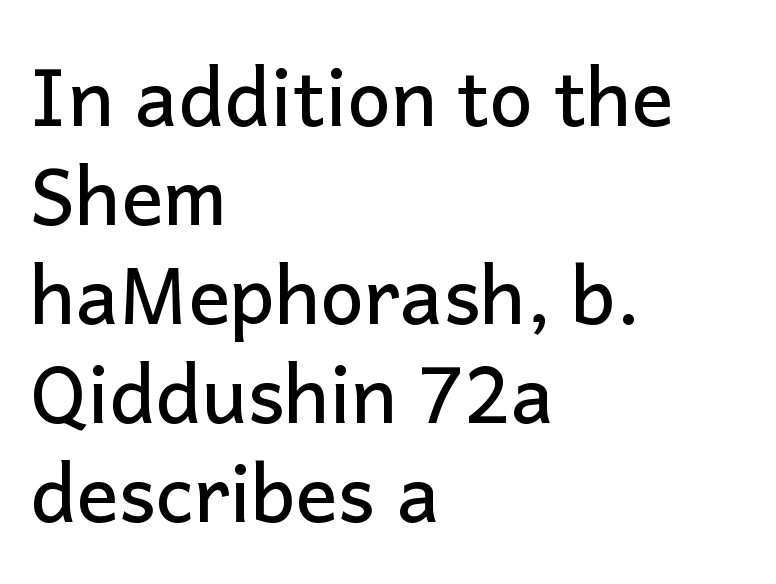
Interline gaps are of average width in this sample. Do the characters align in a grid? No, the font is proportional. How are the letters spaced? Ordinarily, with no added tracking. The specimen reads as upright at a glance. Is the block centered? No — it sits flush against the left margin. Typographically, this falls in the sans-serif category.
